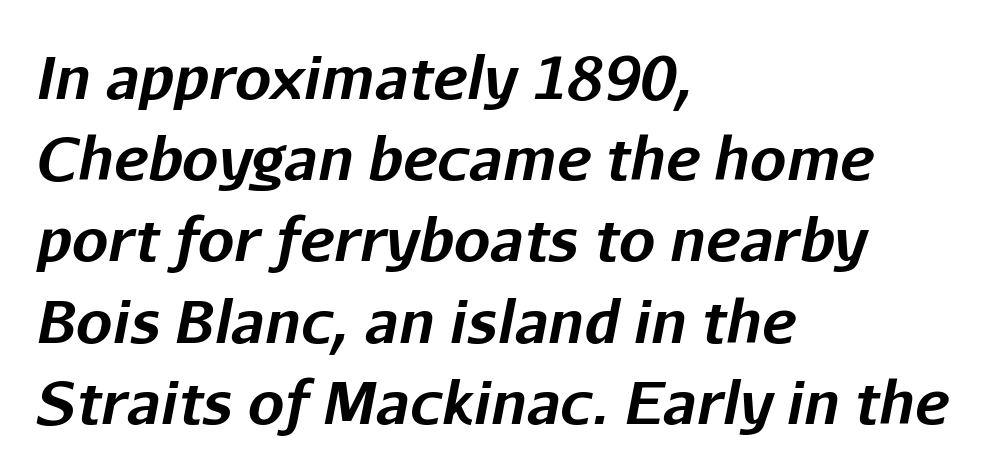
{"italic": "yes", "lean": "right", "slant_degrees": 11, "bold": "yes", "weight": "bold", "width": "normal", "stroke_contrast": "low", "x_height": "medium", "monospaced": "no", "underline": "no", "align": "left", "line_spacing": "normal", "line_spacing_ratio": 1.4, "letter_spacing": "normal", "letter_spacing_em": 0.0, "glyph_px": 58}
